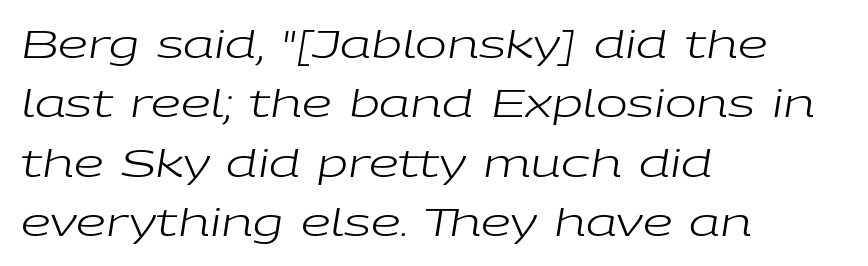
Q: Is the text bold? A: No.
Q: Is the text italic (slanted)? A: Yes, it leans right by about 9 degrees.
Q: Is the text underlined? A: No.
Q: How is the paragraph aligned? A: Left-aligned.
Q: Is the spacing between letters normal or unusually wide? A: Normal.
Q: Is the spacing between lines tight, normal or loose? A: Normal.
Q: Width (condensed, normal, or wide)? A: Wide.
Q: Stroke contrast? A: Low.
Q: x-height? A: Medium.
Q: Monospaced? A: No.
